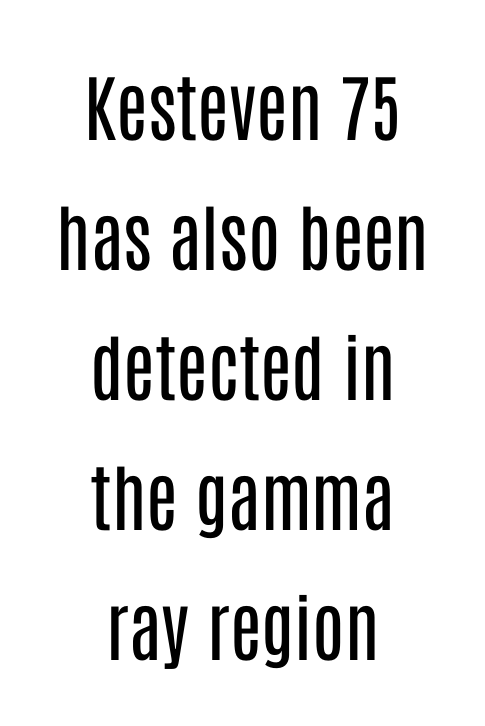
Counters stay open thanks to moderate or lighter strokes. Posture: vertical. Beneath every word, the page is bare. Is the block centered? Yes — each line is placed symmetrically about the middle. Font category for this specimen: sans-serif. Each letter keeps its own natural width here, so spacing adapts to shape.
